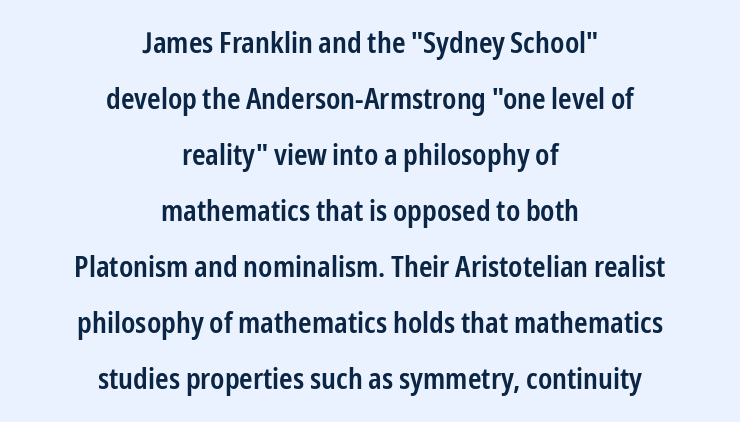
The image shows 29 px semibold, condensed sans-serif type, upright; set centered, loose line spacing (1.93x), normal letter spacing, not underlined; low stroke contrast and a medium x-height.
